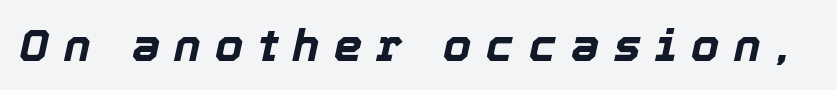
The strip under each line holds only bare page. The tracking reads as deliberately expanded to a designer's eye. The passage shown is emphatically bold. Style check: oblique. The passage shown is typed in a proportional face where columns would drift.
